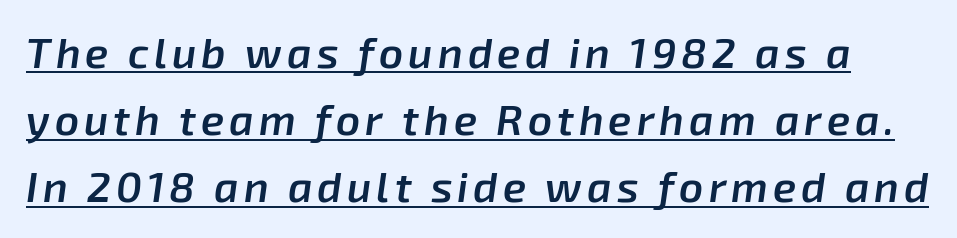
The image shows 42 px semibold type, italic (leaning right); set normal line spacing (1.6x), underlined; low stroke contrast and a medium x-height.
